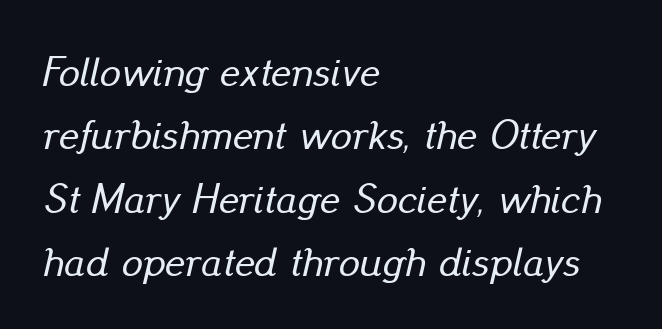
{"italic": "yes", "lean": "right", "slant_degrees": 13, "width": "normal", "stroke_contrast": "low", "x_height": "small", "monospaced": "no", "underline": "no", "align": "left", "line_spacing": "normal", "line_spacing_ratio": 1.51, "letter_spacing": "normal", "letter_spacing_em": 0.0, "glyph_px": 42}
